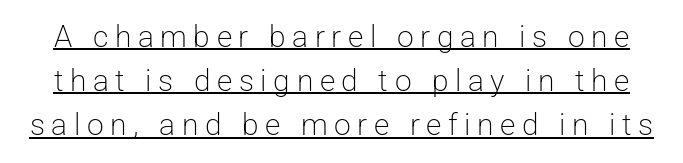
Compared with undecorated copy, this sample adds a rule below the words. In terms of posture, this sample is upright. The letters carry no serifs — their stems end cleanly without finishing strokes. Look at the tracking — it's clearly loosened, letters drifting apart. Note the varied advance widths — an 'i' is clearly narrower than an 'm'. The passage shown is not bold in any degree.
